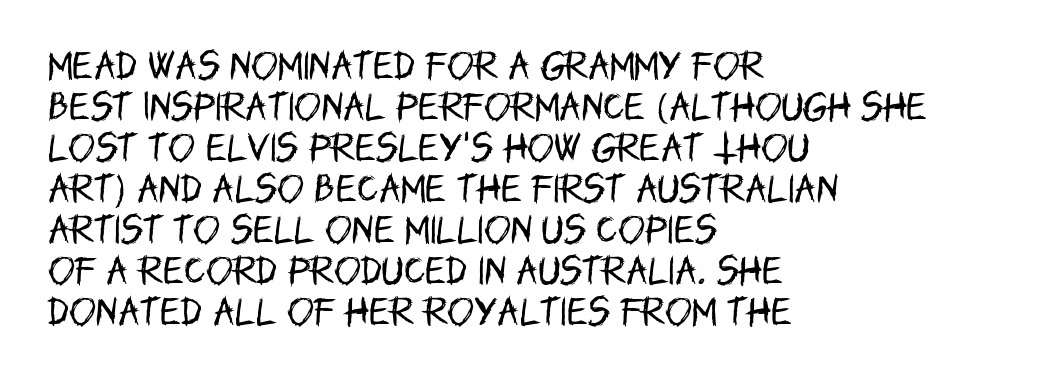
{"serif": "no", "italic": "no", "bold": "no", "weight": "regular", "width": "condensed", "stroke_contrast": "low", "x_height": "large", "monospaced": "no", "underline": "no", "align": "left", "line_spacing": "normal", "line_spacing_ratio": 1.28, "letter_spacing": "normal", "letter_spacing_em": 0.0, "glyph_px": 32}
